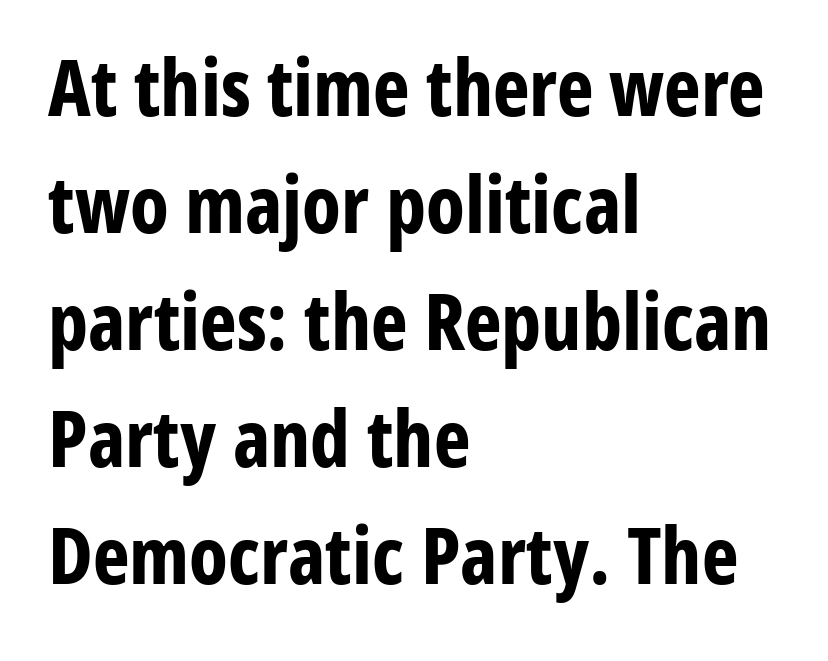
The image shows 78 px bold, condensed sans-serif type, upright; set left-aligned, normal line spacing (1.5x), normal letter spacing, not underlined; low stroke contrast and a medium x-height.
